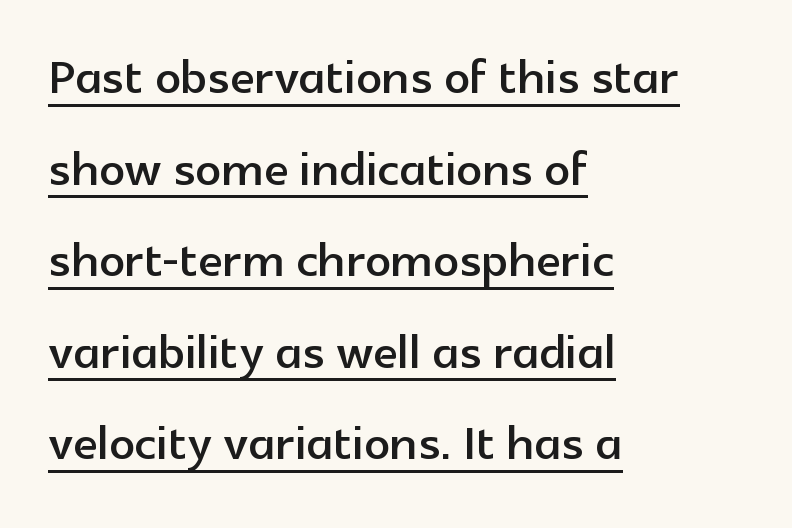
The image shows 64 px sans-serif type, upright; set left-aligned, normal line spacing (1.43x), normal letter spacing, underlined; a medium x-height.
